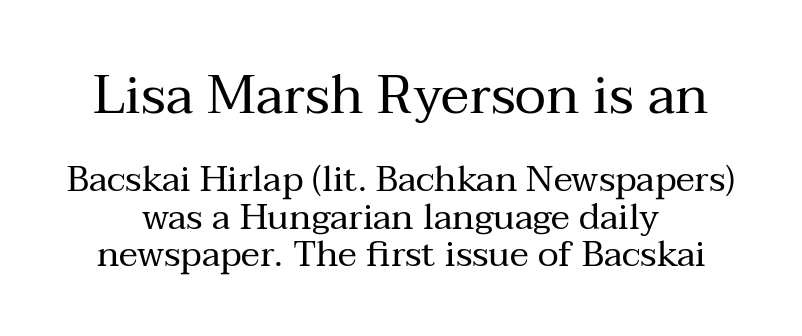
{"serif": "yes", "italic": "no", "bold": "no", "weight": "regular", "width": "normal", "stroke_contrast": "medium", "x_height": "medium", "monospaced": "no", "underline": "no", "line_spacing": "tight", "line_spacing_ratio": 1.04, "letter_spacing": "normal", "letter_spacing_em": 0.0, "larger_block": "first", "size_ratio": 1.5, "glyph_px": 54}
